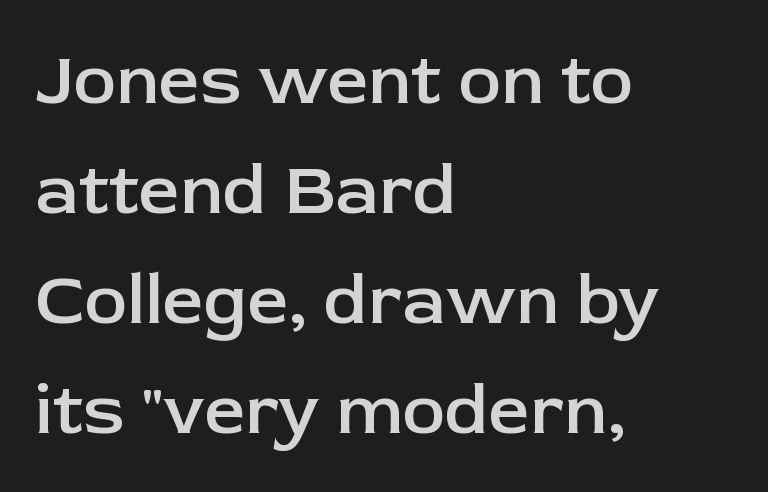
Q: Is the text bold? A: Semi-bold.
Q: Is the text italic (slanted)? A: No, it is upright.
Q: Is the typeface a serif or a sans-serif typeface? A: Sans-serif.
Q: Is the text underlined? A: No.
Q: How is the paragraph aligned? A: Left-aligned.
Q: Is the spacing between letters normal or unusually wide? A: Normal.
Q: Is the spacing between lines tight, normal or loose? A: Normal.
Q: Width (condensed, normal, or wide)? A: Normal.
Q: Stroke contrast? A: Low.
Q: x-height? A: Medium.
Q: Monospaced? A: No.
